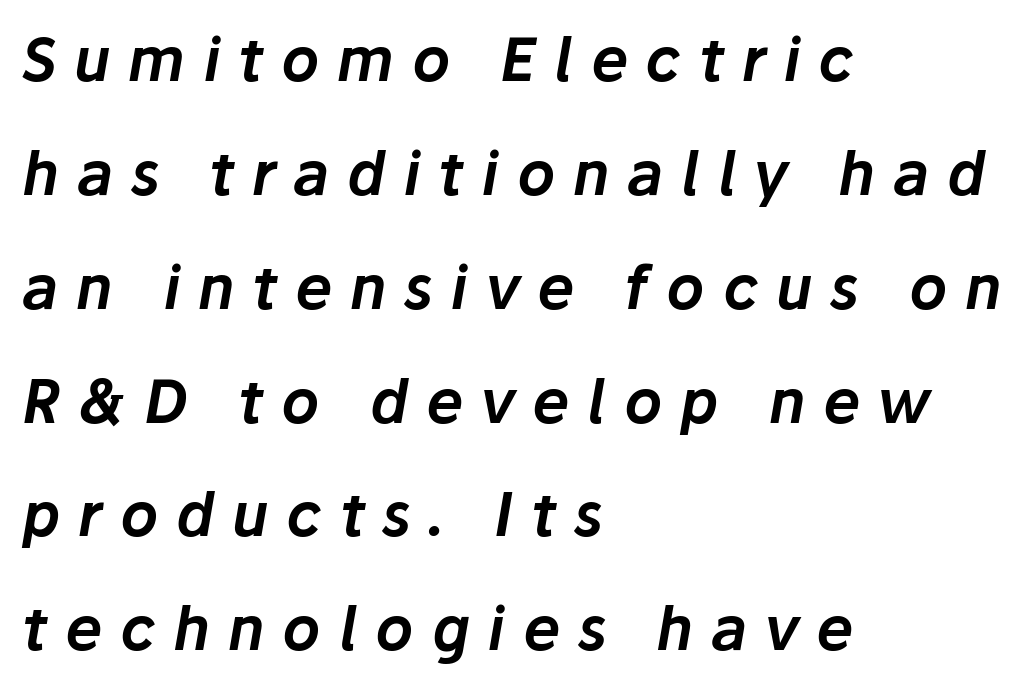
This sample has the flowing, uneven cadence of proportional lettering. The typography opts for an oblique posture over an upright one. This sample uses expanded letter spacing, leaving extra air between glyphs. The typesetter chose a ragged-right arrangement here. Vertically, the passage feels expansive, rows floating well apart. The glyphs are unaccompanied by any horizontal stroke below them.
